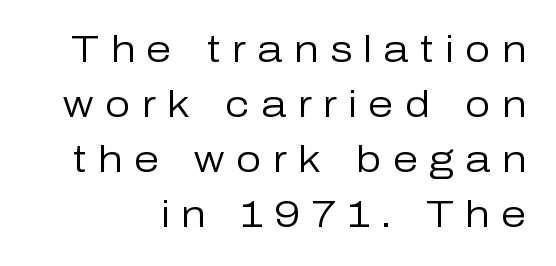
{"serif": "no", "italic": "no", "bold": "no", "weight": "regular", "width": "normal", "stroke_contrast": "low", "x_height": "medium", "monospaced": "no", "underline": "no", "align": "right", "line_spacing": "normal", "line_spacing_ratio": 1.53, "letter_spacing": "wide", "letter_spacing_em": 0.32, "glyph_px": 36}
